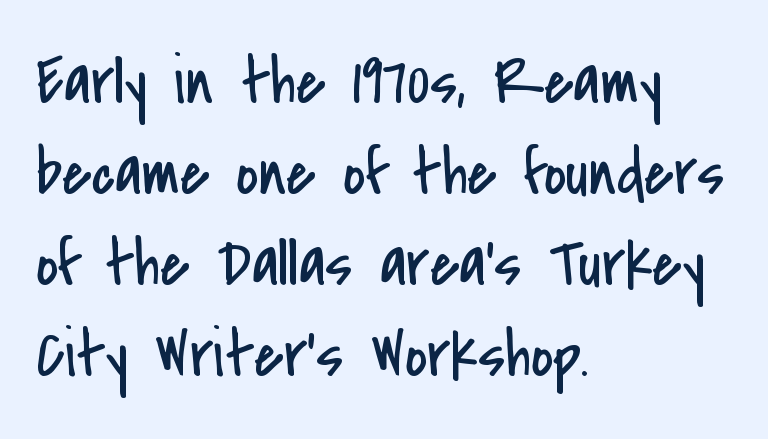
The image shows 68 px regular-weight, condensed sans-serif type, upright; set left-aligned, normal line spacing (1.34x), normal letter spacing, not underlined; low stroke contrast and a small x-height.
